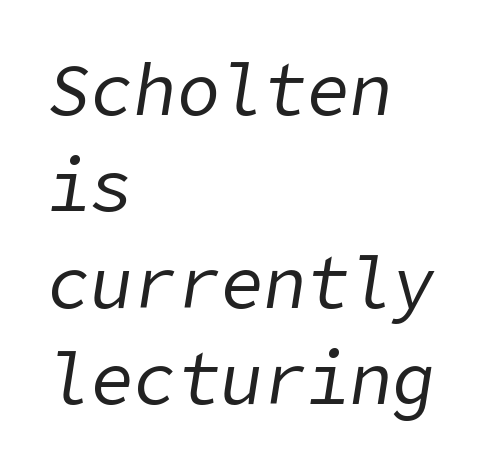
{"italic": "yes", "lean": "right", "slant_degrees": 9, "bold": "no", "weight": "regular", "width": "normal", "stroke_contrast": "low", "x_height": "medium", "underline": "no", "align": "left", "line_spacing": "normal", "line_spacing_ratio": 1.34, "letter_spacing": "normal", "letter_spacing_em": 0.0, "glyph_px": 72}
